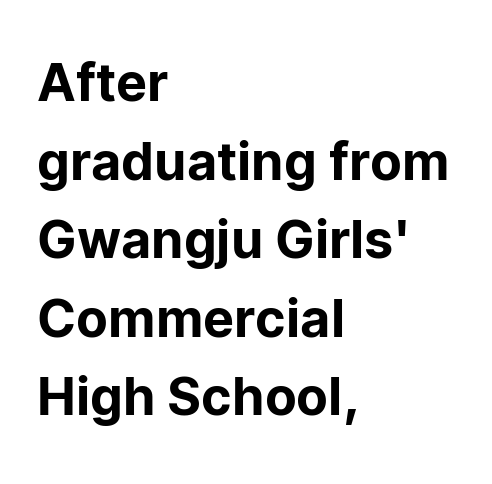
Q: Is the text italic (slanted)? A: No, it is upright.
Q: Is the typeface a serif or a sans-serif typeface? A: Sans-serif.
Q: Is the text underlined? A: No.
Q: How is the paragraph aligned? A: Left-aligned.
Q: Is the spacing between letters normal or unusually wide? A: Normal.
Q: Is the spacing between lines tight, normal or loose? A: Normal.
Q: Width (condensed, normal, or wide)? A: Normal.
Q: Stroke contrast? A: Low.
Q: x-height? A: Medium.
Q: Monospaced? A: No.
